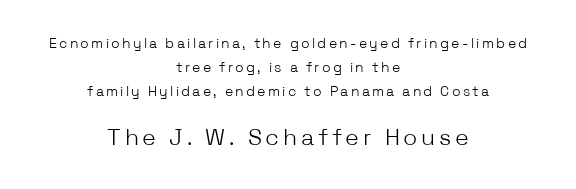
Top chunk: small. Bottom chunk: large. Italic: no, the glyphs are upright roman. Layout note: lines centered. The zone under the glyphs is completely vacant.
